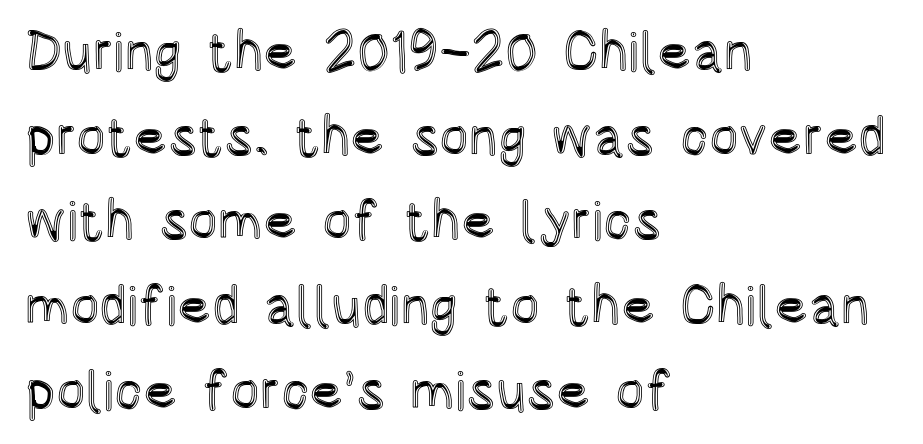
{"italic": "no", "width": "condensed", "x_height": "large", "monospaced": "no", "underline": "no", "align": "left", "line_spacing": "normal", "line_spacing_ratio": 1.54, "letter_spacing": "normal", "letter_spacing_em": 0.0, "glyph_px": 55}
